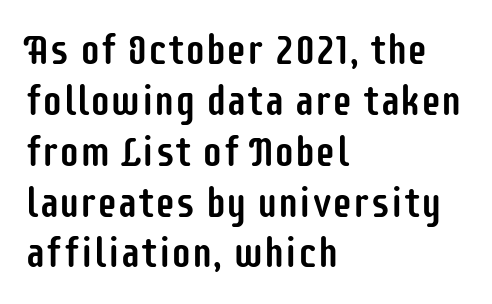
Quick note: underline off. Each letter keeps its own natural width here, so spacing adapts to shape. Notice how the passage keeps a crisp vertical edge on the left only. It's the straight-up-and-down kind of type. Examine the stroke ends and you'll find no serifs. There is no visible air inserted between adjacent glyphs.
